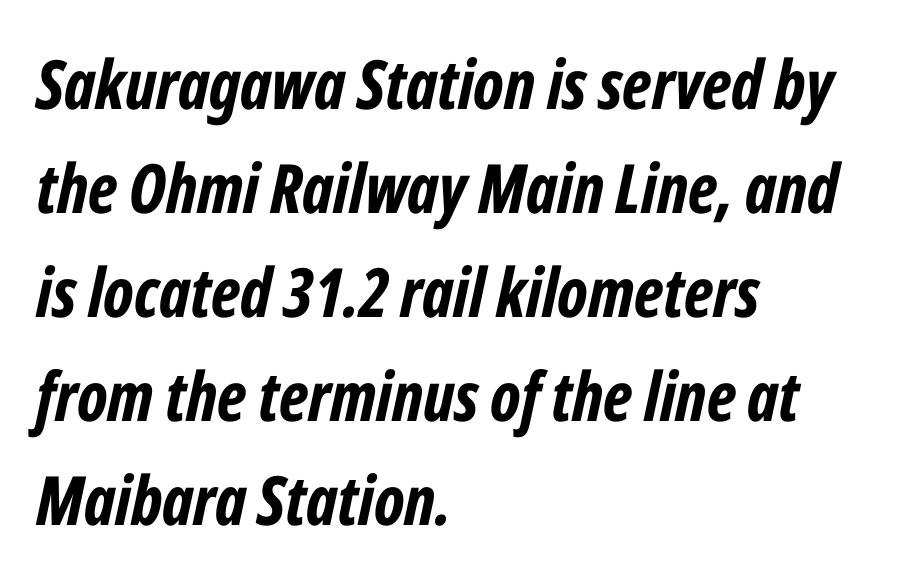
{"italic": "yes", "lean": "right", "slant_degrees": 12, "bold": "yes", "weight": "bold", "width": "condensed", "stroke_contrast": "low", "x_height": "medium", "monospaced": "no", "underline": "no", "align": "left", "line_spacing": "normal", "line_spacing_ratio": 1.53, "letter_spacing": "normal", "letter_spacing_em": 0.0, "glyph_px": 68}
